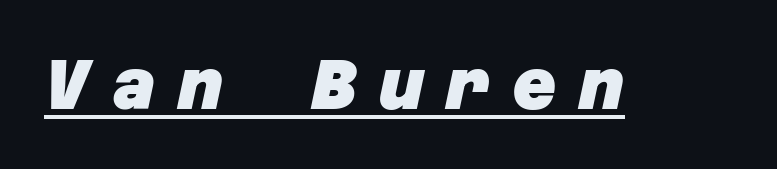
Q: Is the text bold? A: Yes.
Q: Is the typeface a serif or a sans-serif typeface? A: Sans-serif.
Q: Is the text underlined? A: Yes.
Q: Is the spacing between letters normal or unusually wide? A: Unusually wide.
Q: Width (condensed, normal, or wide)? A: Normal.
Q: Stroke contrast? A: Low.
Q: x-height? A: Large.
